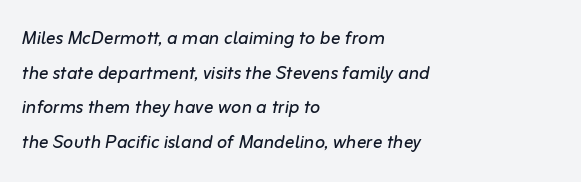
The face used here has a pronounced slope to its letters. Where is the straight margin? On the left. Regular leading. The font is comparable to plain body text, perhaps lighter.
